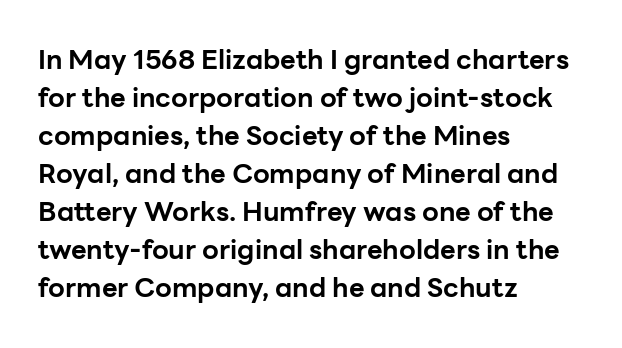
Q: Is the text bold? A: Yes.
Q: Is the text italic (slanted)? A: No, it is upright.
Q: Is the text underlined? A: No.
Q: How is the paragraph aligned? A: Left-aligned.
Q: Is the spacing between letters normal or unusually wide? A: Normal.
Q: Is the spacing between lines tight, normal or loose? A: Normal.
